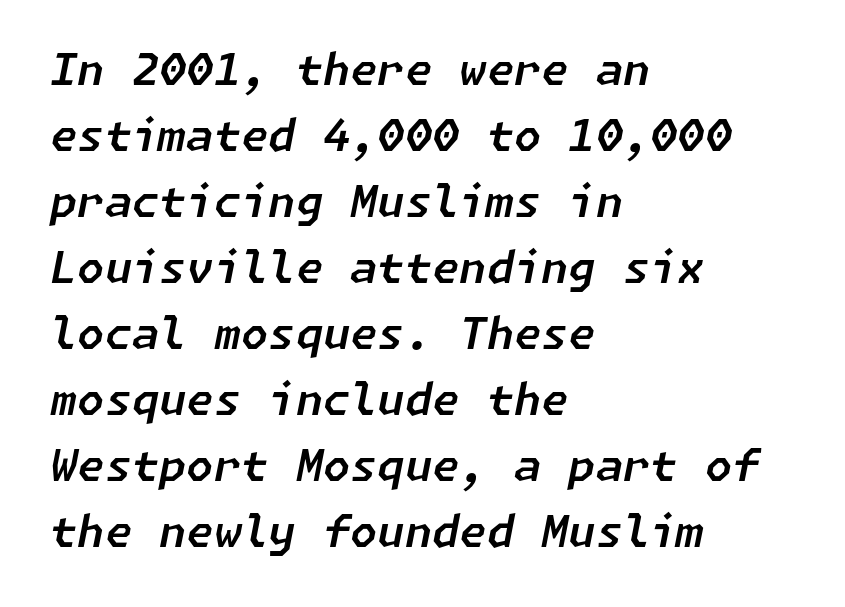
Inter-character spacing is left at the font's built-in metrics. The paragraph has a hard left edge and a soft right edge. Style check: oblique. Lines of text with bare space underneath. If you measured baseline to baseline, you'd find a middling distance.
